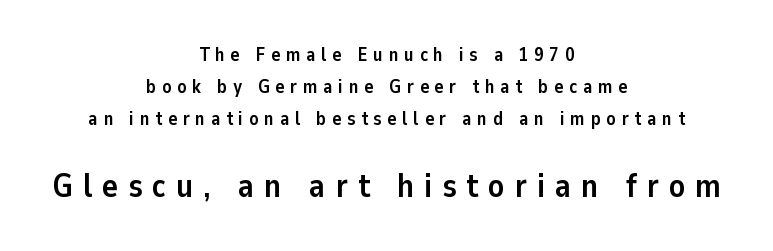
The image shows 33 px semibold sans-serif type, upright; set centered, normal line spacing (1.68x), unusually wide letter spacing (+0.3 em), not underlined; the second (bottom) block is 1.74x larger; low stroke contrast and a medium x-height.
